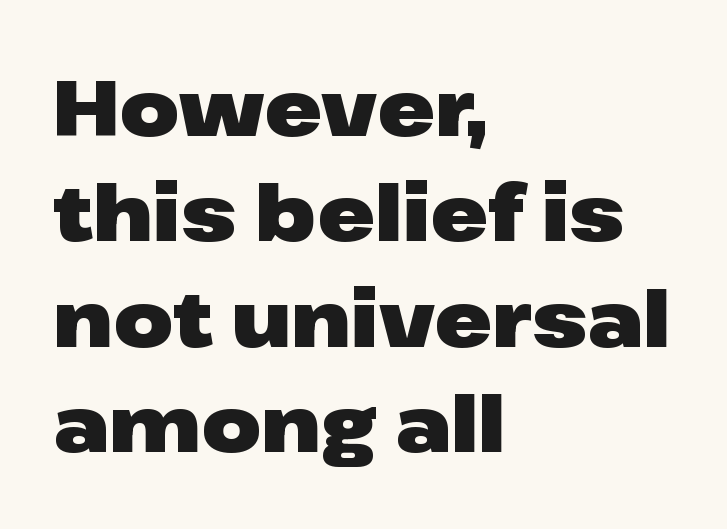
The image shows 77 px heavy, wide sans-serif type, upright; set left-aligned, normal line spacing (1.37x), normal letter spacing, not underlined; low stroke contrast and a medium x-height.
